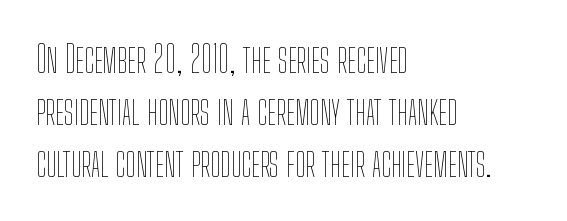
{"italic": "no", "bold": "no", "weight": "thin", "width": "condensed", "stroke_contrast": "low", "x_height": "medium", "monospaced": "no", "underline": "no", "align": "left", "line_spacing": "normal", "line_spacing_ratio": 1.4, "letter_spacing": "normal", "letter_spacing_em": 0.0, "glyph_px": 37}
